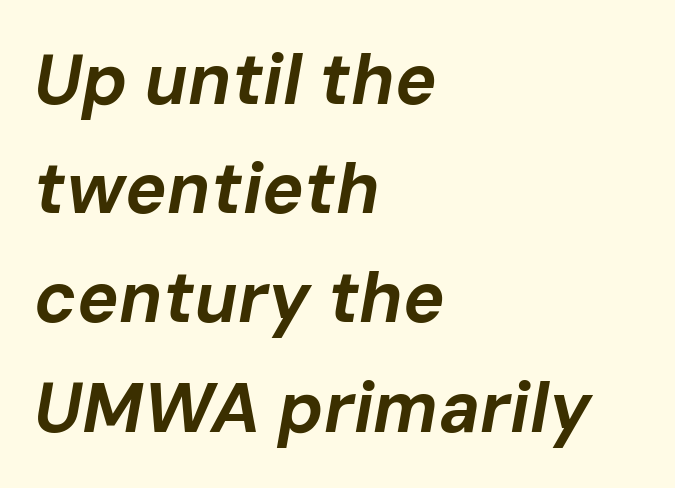
Q: Is the text bold? A: Yes.
Q: Is the text italic (slanted)? A: Yes, it leans right by about 10 degrees.
Q: Is the text underlined? A: No.
Q: How is the paragraph aligned? A: Left-aligned.
Q: Is the spacing between letters normal or unusually wide? A: Normal.
Q: Is the spacing between lines tight, normal or loose? A: Normal.
Q: Width (condensed, normal, or wide)? A: Normal.
Q: Stroke contrast? A: Low.
Q: x-height? A: Medium.
Q: Monospaced? A: No.
